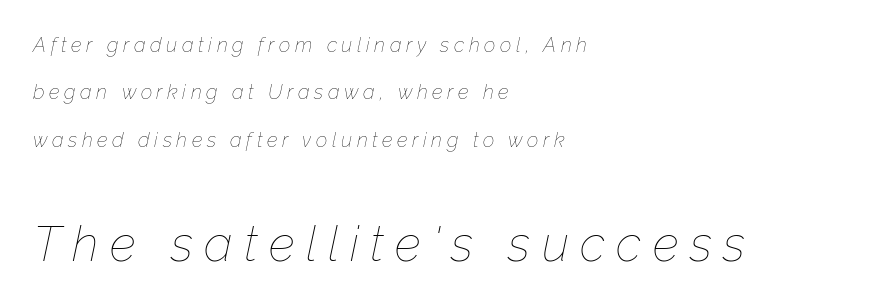
Q: Is the text bold? A: No.
Q: Is the text italic (slanted)? A: Yes, it leans right by about 12 degrees.
Q: Is the text underlined? A: No.
Q: How is the paragraph aligned? A: Left-aligned.
Q: Is the spacing between letters normal or unusually wide? A: Unusually wide.
Q: Is the spacing between lines tight, normal or loose? A: Loose.
Q: Which block of text is set in a larger size, the first (top) or the second (bottom)? A: The second (bottom) one.
Q: Width (condensed, normal, or wide)? A: Normal.
Q: Stroke contrast? A: Low.
Q: x-height? A: Medium.
Q: Monospaced? A: No.
